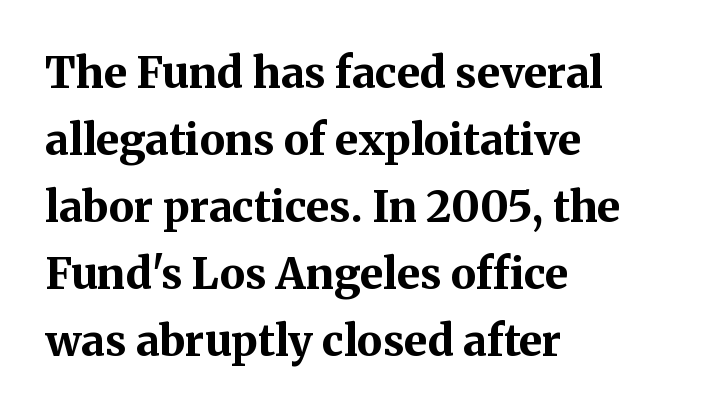
The image shows 43 px bold serif type, upright; set left-aligned, normal line spacing (1.56x), normal letter spacing, not underlined; medium stroke contrast and a medium x-height.
